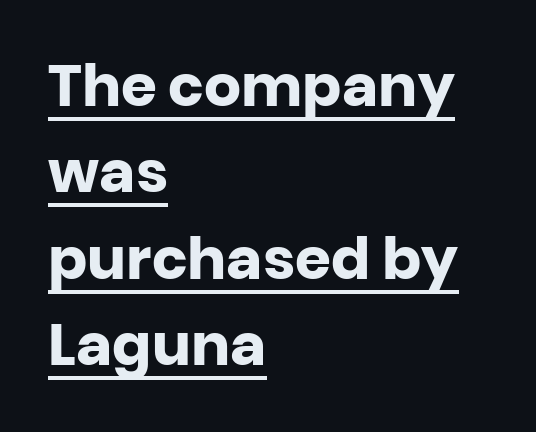
{"serif": "no", "italic": "no", "bold": "yes", "weight": "heavy", "width": "normal", "stroke_contrast": "low", "x_height": "large", "monospaced": "no", "underline": "yes", "align": "left", "line_spacing": "normal", "line_spacing_ratio": 1.49, "letter_spacing": "normal", "letter_spacing_em": 0.0, "glyph_px": 58}
